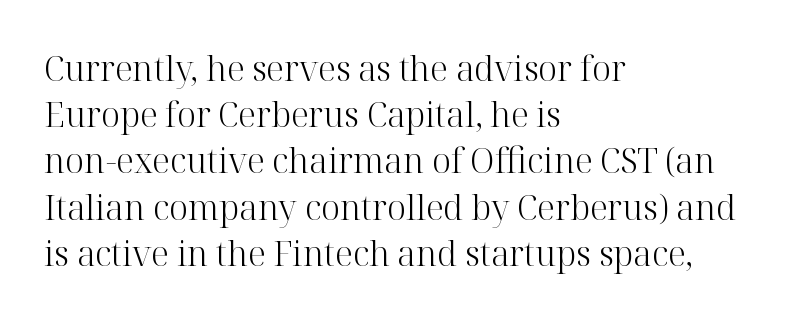
The image shows 34 px light serif type, upright; set left-aligned, normal line spacing (1.36x), normal letter spacing, not underlined; high stroke contrast and a medium x-height.
